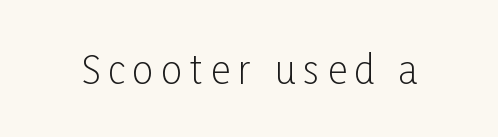
The image shows 38 px light, condensed sans-serif type, upright; set unusually wide letter spacing (+0.21 em), not underlined; low stroke contrast and a medium x-height.
